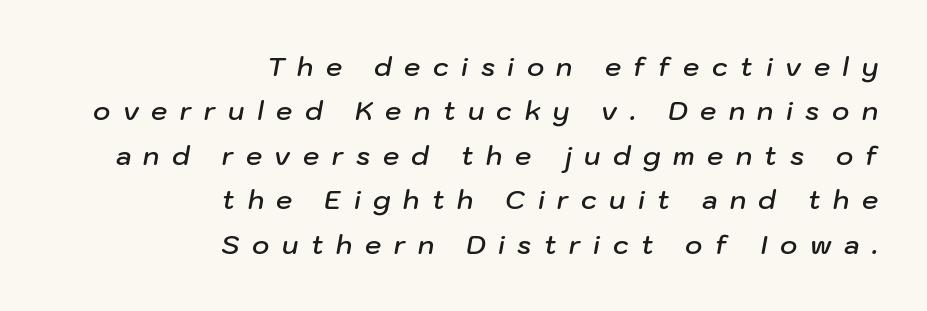
The image shows 26 px text type, italic (leaning right); set right-aligned, line spacing 1.71x, unusually wide letter spacing (+0.48 em), not underlined.
